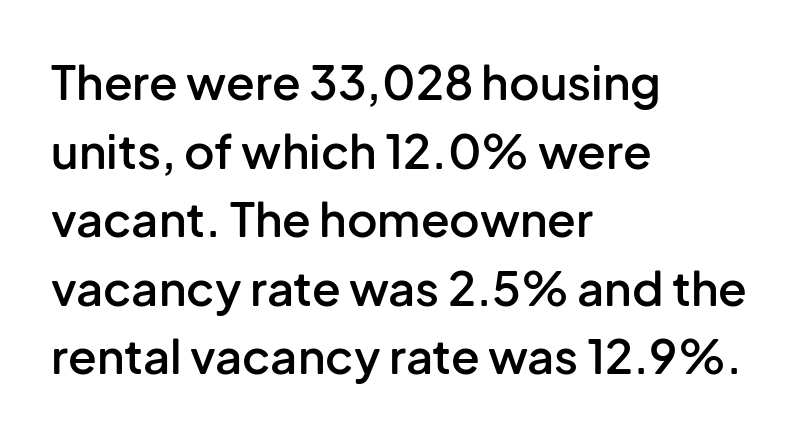
The image shows 47 px semibold sans-serif type, upright; set left-aligned, normal line spacing (1.46x), normal letter spacing, not underlined; low stroke contrast and a medium x-height.
